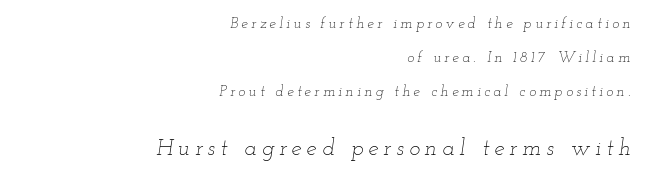
{"italic": "yes", "lean": "right", "slant_degrees": 12, "bold": "no", "underline": "no", "align": "right", "line_spacing": "loose", "line_spacing_ratio": 2.28, "letter_spacing": "wide", "letter_spacing_em": 0.22, "larger_block": "second", "size_ratio": 1.53, "glyph_px": 23}
